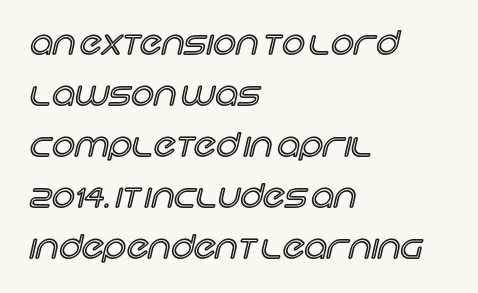
The image shows 32 px text type; set left-aligned, normal line spacing (1.59x), normal letter spacing, not underlined; a large x-height.
